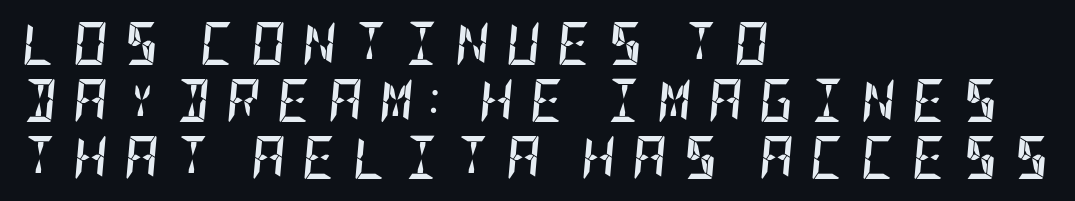
The image shows 43 px semibold, condensed type, italic (leaning right); set left-aligned, normal line spacing (1.32x), unusually wide letter spacing (+0.37 em), not underlined; low stroke contrast and a large x-height.
